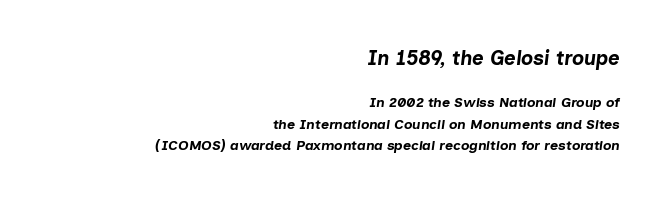
In terms of leading, this rendering sits right in the middle. Quick note: italic. In terms of weight, the rendering is a true, heavy bold. The letterforms sit shoulder to shoulder at normal distance. Type size steps down from the first block to the second. Typeset ragged left — the right edge is the straight one.
